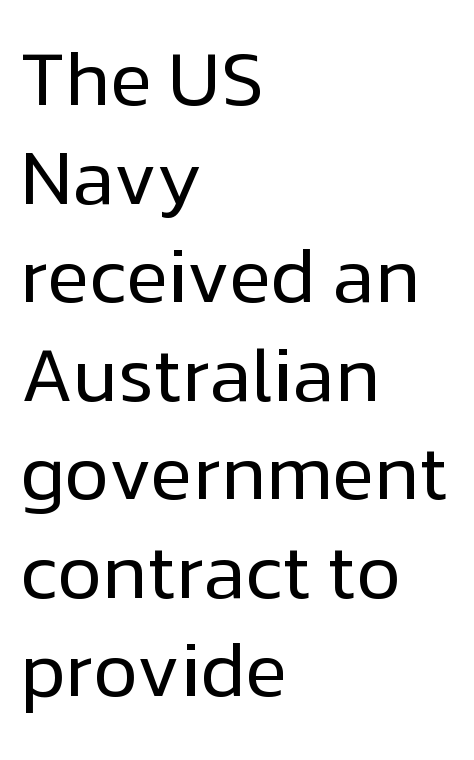
Left-aligned paragraph, ragged on the right. A typesetter would call this proportional, since set widths differ per character. Stroke thickness stays within the range of a standard reading face or lighter. The rendering uses a moderate line-height, typical for paragraphs. Caption: standard tracking, unaltered. Typographically, this falls in the sans-serif category.
